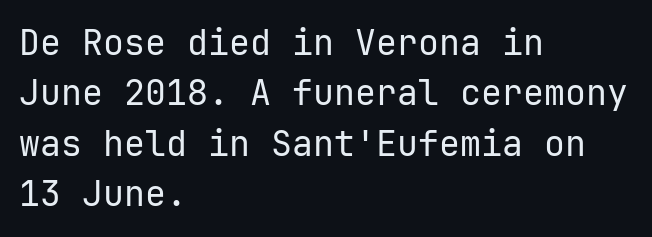
The image shows 35 px regular-weight sans-serif type, upright, monospaced; set left-aligned, normal line spacing (1.44x), normal letter spacing, not underlined; low stroke contrast and a medium x-height.
